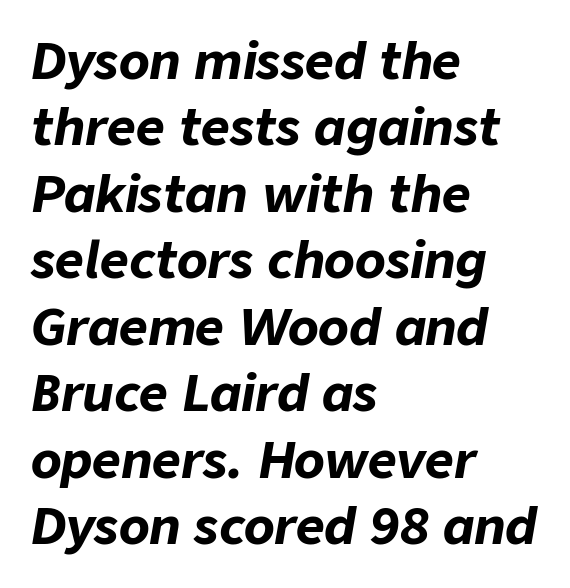
Q: Is the text bold? A: Yes.
Q: Is the text italic (slanted)? A: Yes, it leans right by about 9 degrees.
Q: Is the text underlined? A: No.
Q: How is the paragraph aligned? A: Left-aligned.
Q: Is the spacing between letters normal or unusually wide? A: Normal.
Q: Is the spacing between lines tight, normal or loose? A: Normal.
Q: Width (condensed, normal, or wide)? A: Normal.
Q: Stroke contrast? A: Low.
Q: x-height? A: Medium.
Q: Monospaced? A: No.
